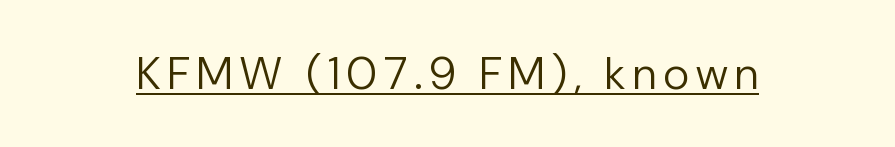
The image shows 45 px regular-weight sans-serif type, upright; set underlined; low stroke contrast and a medium x-height.
